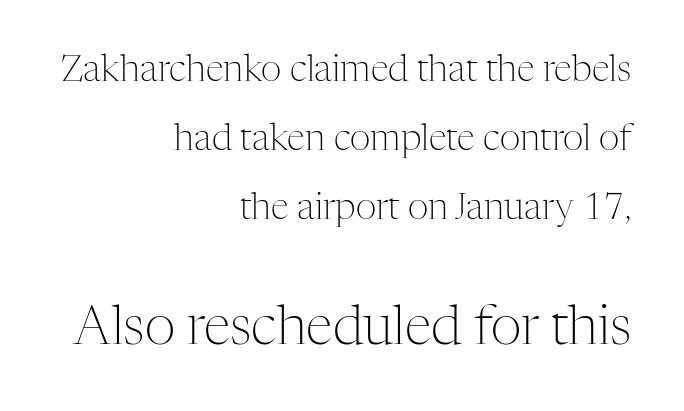
Q: Is the text bold? A: No.
Q: Is the text italic (slanted)? A: No, it is upright.
Q: Is the typeface a serif or a sans-serif typeface? A: Serif.
Q: Is the text underlined? A: No.
Q: How is the paragraph aligned? A: Right-aligned.
Q: Is the spacing between letters normal or unusually wide? A: Normal.
Q: Is the spacing between lines tight, normal or loose? A: Loose.
Q: Which block of text is set in a larger size, the first (top) or the second (bottom)? A: The second (bottom) one.
Q: Width (condensed, normal, or wide)? A: Normal.
Q: Stroke contrast? A: Medium.
Q: x-height? A: Medium.
Q: Monospaced? A: No.
